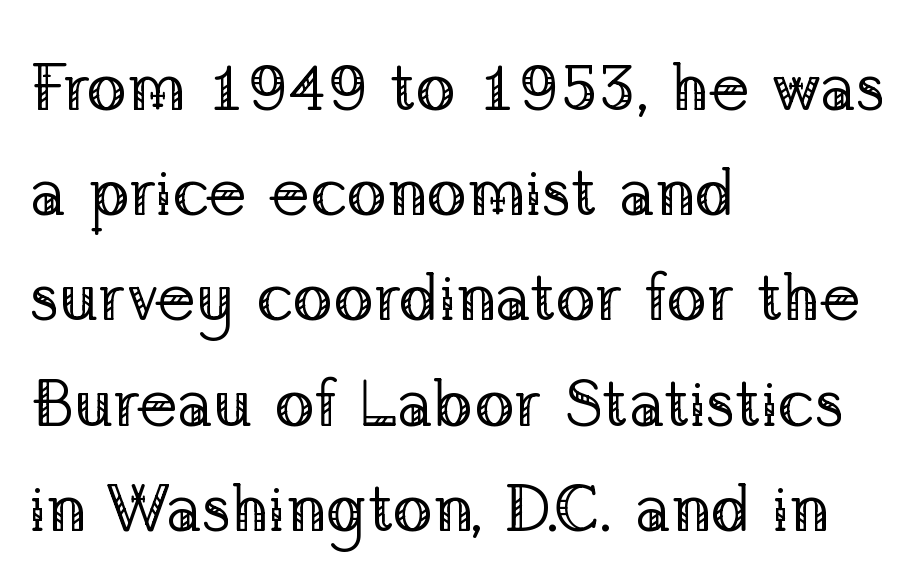
{"serif": "yes", "italic": "no", "bold": "no", "weight": "regular", "width": "normal", "stroke_contrast": "low", "x_height": "medium", "monospaced": "no", "underline": "no", "align": "left", "line_spacing": "normal", "line_spacing_ratio": 1.57, "letter_spacing": "normal", "letter_spacing_em": 0.0, "glyph_px": 67}
